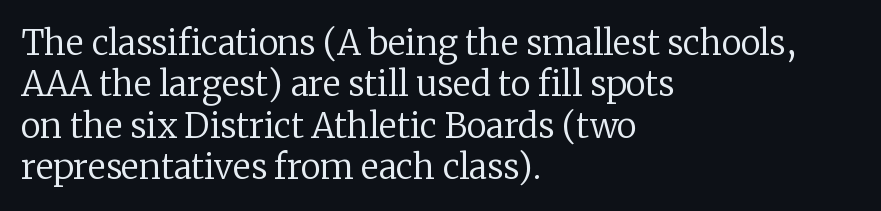
Compared with a typical body face, this is equally light or lighter still. Plain, unruled lines of type. Vertical strokes here are truly vertical. This sample has the flowing, uneven cadence of proportional lettering. What kind of face is this? One with serifs. The paragraph shown leans on its left margin.
